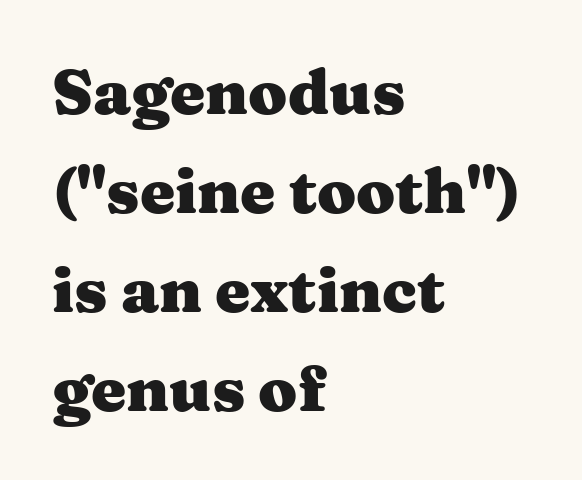
It's the straight-up-and-down kind of type. I'd describe the lettering as bold — thick and assertive. These lines are rendered in a variable-pitch font. Look at the bottom of the vertical strokes: they flare into serifs here. Compared with typical body copy, the letter spacing here is the same.
